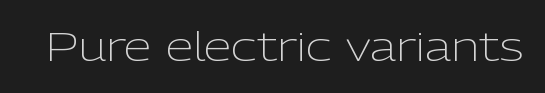
Do the characters align in a grid? No, the font is proportional. The letterforms sit shoulder to shoulder at normal distance. The typeface chosen for these lines omits serifs. Check the space under the baseline: it is left empty. Vertical stems look standard width or narrower in stroke. Designer's note — italics off, roman on.
